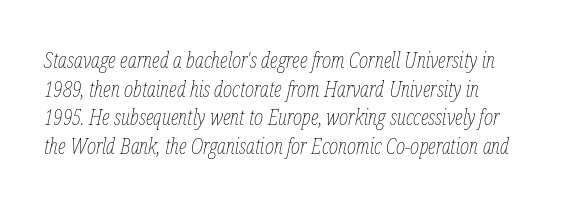
Q: Is the text bold? A: No.
Q: Is the text italic (slanted)? A: Yes, it leans right by about 12 degrees.
Q: Is the text underlined? A: No.
Q: Is the spacing between letters normal or unusually wide? A: Normal.
Q: Is the spacing between lines tight, normal or loose? A: Normal.
